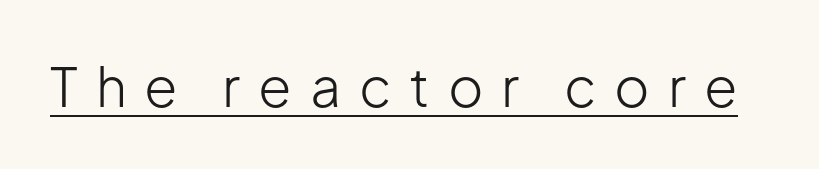
Q: Is the text bold? A: No.
Q: Is the text italic (slanted)? A: No, it is upright.
Q: Is the typeface a serif or a sans-serif typeface? A: Sans-serif.
Q: Is the text underlined? A: Yes.
Q: Is the spacing between letters normal or unusually wide? A: Unusually wide.
Q: Width (condensed, normal, or wide)? A: Normal.
Q: Stroke contrast? A: Low.
Q: x-height? A: Medium.
Q: Monospaced? A: No.
